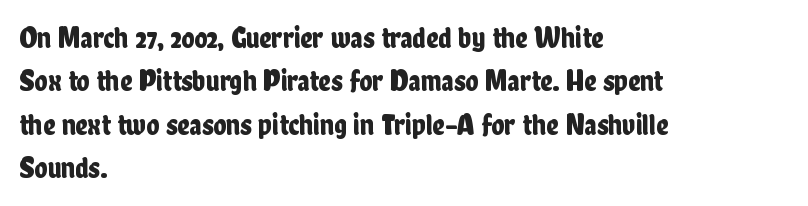
Layout note: lines flush left. The rendering uses natural spacing where letterforms have individual widths. Nope, not italic — everything's standing straight. The passage shown is typeset with a sans-serif family. The gap between lines stays unmarked.
